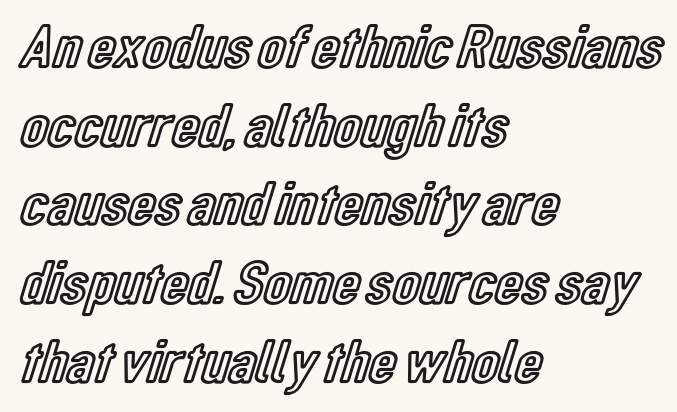
{"width": "condensed", "x_height": "medium", "monospaced": "no", "underline": "no", "align": "left", "line_spacing": "normal", "line_spacing_ratio": 1.27, "letter_spacing": "normal", "letter_spacing_em": 0.0, "glyph_px": 62}
